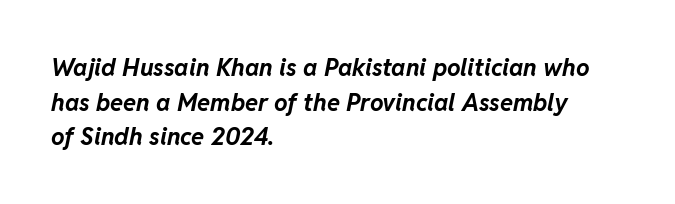
Q: Is the text bold? A: Yes.
Q: Is the text italic (slanted)? A: Yes, it leans right by about 11 degrees.
Q: Is the text underlined? A: No.
Q: How is the paragraph aligned? A: Left-aligned.
Q: Is the spacing between letters normal or unusually wide? A: Normal.
Q: Is the spacing between lines tight, normal or loose? A: Normal.
